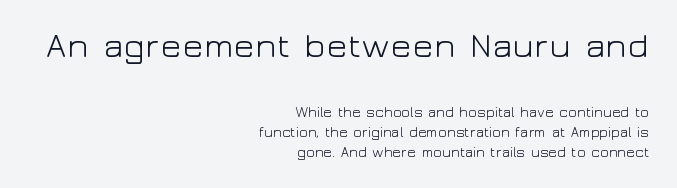
The image shows 35 px light, wide sans-serif type, upright; set right-aligned, normal line spacing (1.41x), normal letter spacing, not underlined; the first (top) block is 2.5x larger; low stroke contrast and a medium x-height.
